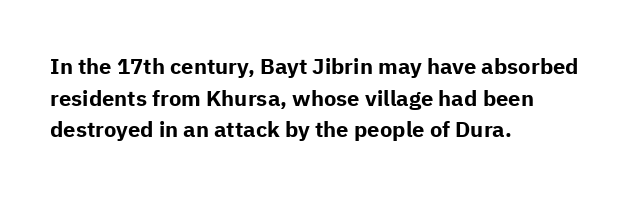
Q: Is the text bold? A: Yes.
Q: Is the text italic (slanted)? A: No, it is upright.
Q: Is the text underlined? A: No.
Q: How is the paragraph aligned? A: Left-aligned.
Q: Is the spacing between letters normal or unusually wide? A: Normal.
Q: Is the spacing between lines tight, normal or loose? A: Normal.
